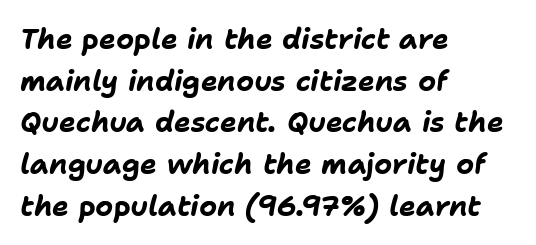
The image shows 28 px bold type, italic (leaning right); set left-aligned, normal line spacing (1.49x), normal letter spacing, not underlined; low stroke contrast and a medium x-height.
